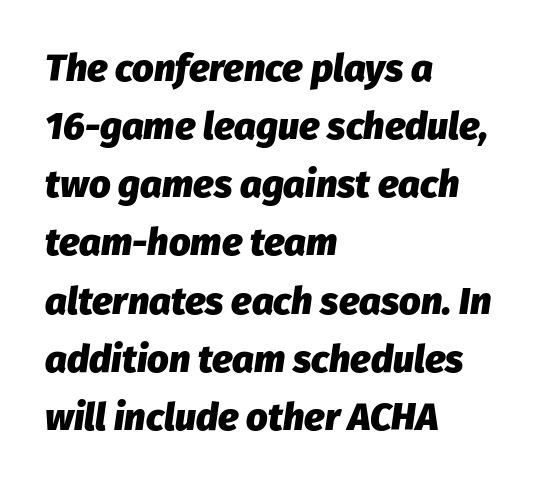
The setting favours the left margin, as ordinary paragraphs usually do. These lines are rendered in a variable-pitch font. Honestly, the row spacing looks completely unremarkable. The gap between lines stays unmarked. You'd pick this weight for a headline — it's a proper bold.
